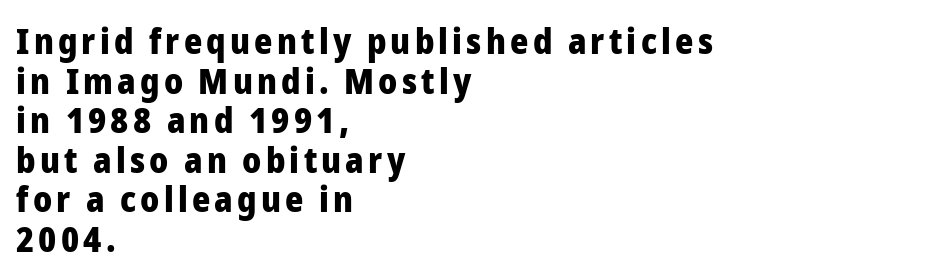
{"serif": "no", "italic": "no", "bold": "yes", "weight": "heavy", "width": "normal", "stroke_contrast": "low", "x_height": "medium", "monospaced": "no", "underline": "no", "align": "left", "line_spacing": "tight", "line_spacing_ratio": 1.13, "glyph_px": 35}
